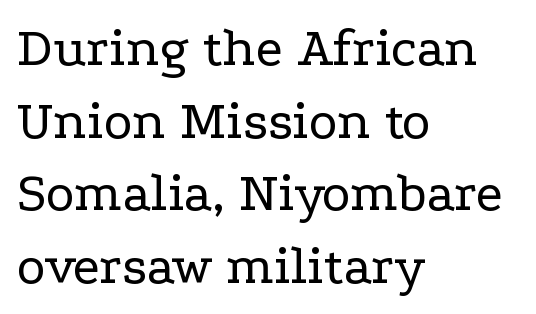
Q: Is the text bold? A: No.
Q: Is the text italic (slanted)? A: No, it is upright.
Q: Is the typeface a serif or a sans-serif typeface? A: Serif.
Q: Is the text underlined? A: No.
Q: How is the paragraph aligned? A: Left-aligned.
Q: Is the spacing between letters normal or unusually wide? A: Normal.
Q: Is the spacing between lines tight, normal or loose? A: Normal.
Q: Width (condensed, normal, or wide)? A: Wide.
Q: Stroke contrast? A: Low.
Q: x-height? A: Medium.
Q: Monospaced? A: No.
